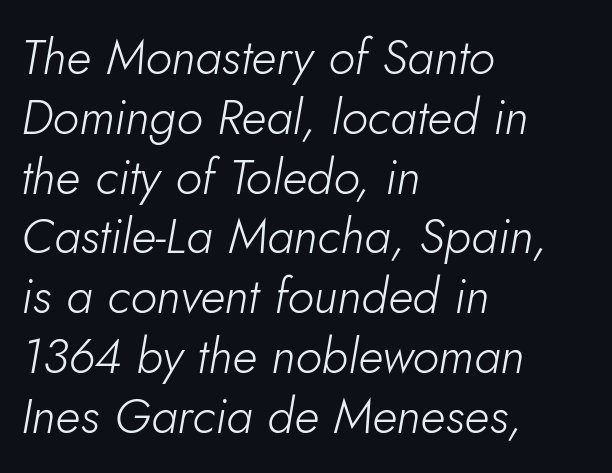
The gaps between neighbouring characters are ordinary and unremarkable. The font is comparable to plain body text, perhaps lighter. This sample uses an oblique cut, with every glyph tilted off the vertical. Rule under the text: the space is simply empty. The setting favours the left margin, as ordinary paragraphs usually do. Here the designer chose a conventional face with non-uniform glyph widths.
